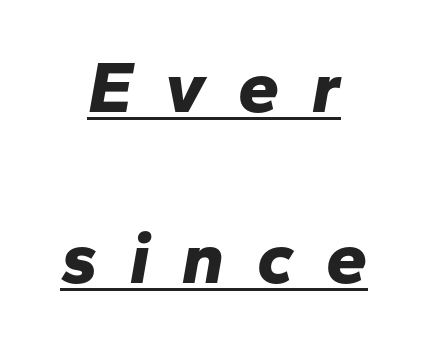
{"italic": "yes", "lean": "right", "slant_degrees": 10, "bold": "yes", "weight": "bold", "width": "normal", "stroke_contrast": "low", "x_height": "medium", "monospaced": "no", "underline": "yes", "line_spacing": "loose", "line_spacing_ratio": 2.31, "letter_spacing": "wide", "letter_spacing_em": 0.44, "glyph_px": 74}
